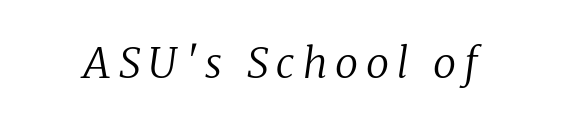
To sum up the face: it has serifs. Character widths vary here, with narrow letters taking less room than wide ones. The typography opts for an oblique posture over an upright one. The string is rendered with underlining switched off. Stem width sits at or under what a default text font uses.
